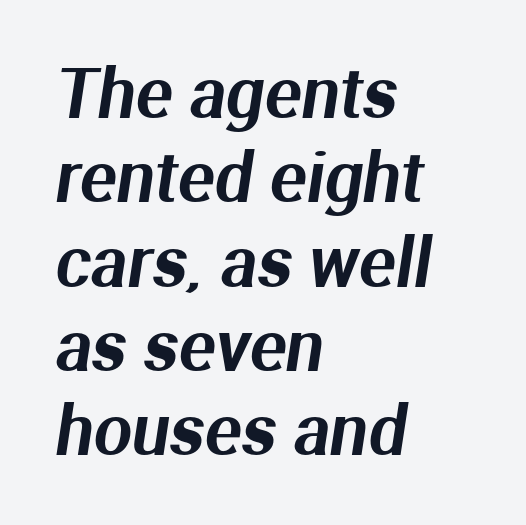
The image shows 68 px sans-serif type; set left-aligned, line spacing 1.24x, normal letter spacing, not underlined; medium stroke contrast and a medium x-height.
